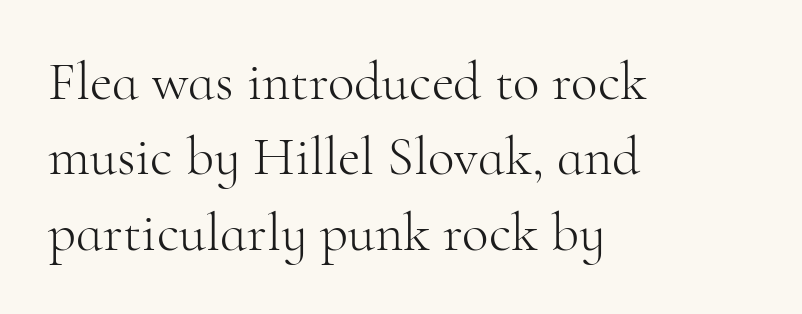
The image shows 55 px light serif type, upright; set left-aligned, normal line spacing (1.37x), normal letter spacing, not underlined; high stroke contrast and a small x-height.
